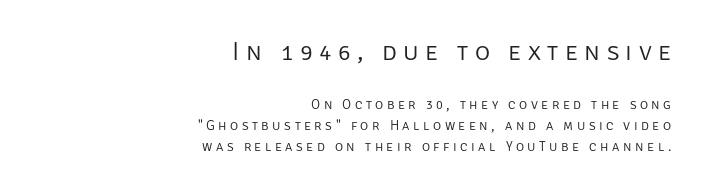
{"italic": "no", "bold": "no", "underline": "no", "align": "right", "line_spacing": "normal", "line_spacing_ratio": 1.51, "letter_spacing": "wide", "letter_spacing_em": 0.25, "larger_block": "first", "size_ratio": 1.86, "glyph_px": 26}
